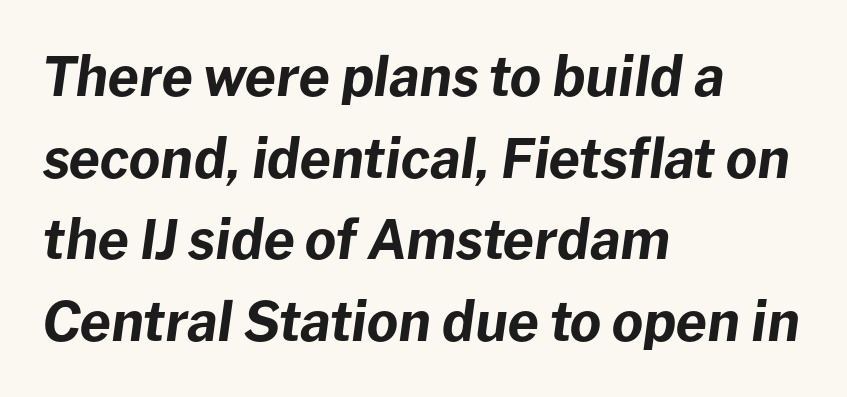
{"italic": "yes", "lean": "right", "slant_degrees": 8, "bold": "yes", "weight": "bold", "width": "normal", "stroke_contrast": "low", "x_height": "medium", "monospaced": "no", "underline": "no", "align": "left", "line_spacing": "normal", "line_spacing_ratio": 1.51, "letter_spacing": "normal", "letter_spacing_em": 0.0, "glyph_px": 54}
